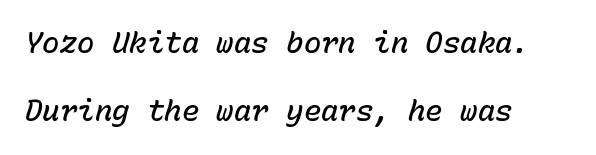
Q: Is the text bold? A: Semi-bold.
Q: Is the text italic (slanted)? A: Yes, it leans right by about 15 degrees.
Q: Is the text underlined? A: No.
Q: How is the paragraph aligned? A: Left-aligned.
Q: Is the spacing between letters normal or unusually wide? A: Normal.
Q: Is the spacing between lines tight, normal or loose? A: Loose.
Q: Width (condensed, normal, or wide)? A: Normal.
Q: Stroke contrast? A: Low.
Q: x-height? A: Medium.
Q: Monospaced? A: Yes.
